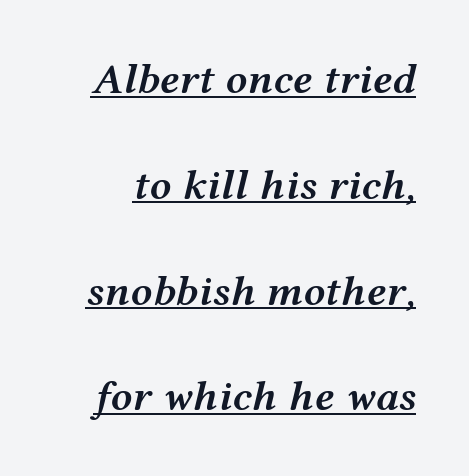
Q: Is the text bold? A: Semi-bold.
Q: Is the text italic (slanted)? A: Yes, it leans right by about 12 degrees.
Q: Is the text underlined? A: Yes.
Q: Is the spacing between letters normal or unusually wide? A: Normal.
Q: Is the spacing between lines tight, normal or loose? A: Loose.
Q: Width (condensed, normal, or wide)? A: Wide.
Q: Stroke contrast? A: Medium.
Q: x-height? A: Medium.
Q: Monospaced? A: No.
